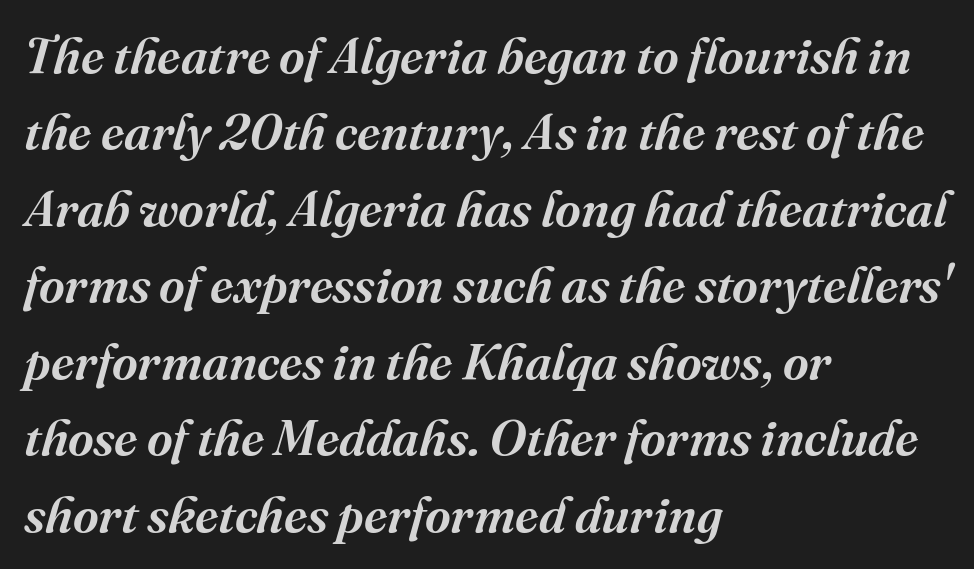
Q: Is the text italic (slanted)? A: Yes, it leans right by about 16 degrees.
Q: Is the typeface a serif or a sans-serif typeface? A: Serif.
Q: Is the text underlined? A: No.
Q: How is the paragraph aligned? A: Left-aligned.
Q: Is the spacing between letters normal or unusually wide? A: Normal.
Q: Is the spacing between lines tight, normal or loose? A: Normal.
Q: Width (condensed, normal, or wide)? A: Normal.
Q: Stroke contrast? A: Medium.
Q: x-height? A: Medium.
Q: Monospaced? A: No.
